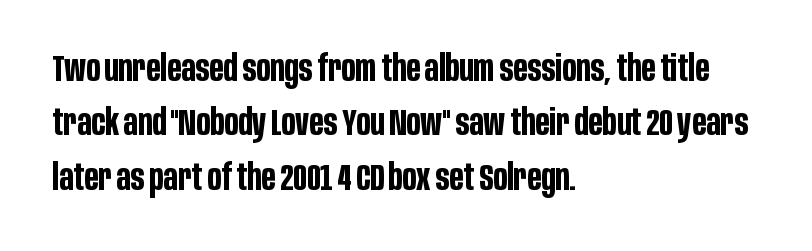
The image shows 36 px bold, condensed sans-serif type, upright; set left-aligned, normal line spacing (1.51x), normal letter spacing, not underlined; low stroke contrast and a large x-height.
